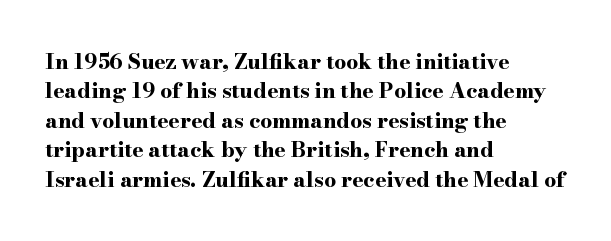
{"italic": "no", "bold": "yes", "underline": "no", "align": "left", "line_spacing": "normal", "line_spacing_ratio": 1.4, "letter_spacing": "normal", "letter_spacing_em": 0.0, "glyph_px": 21}
